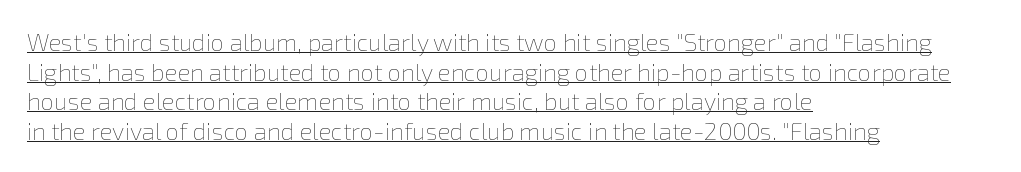
{"italic": "no", "bold": "no", "underline": "yes", "align": "left", "line_spacing_ratio": 1.23, "letter_spacing": "normal", "letter_spacing_em": 0.0, "glyph_px": 24}
